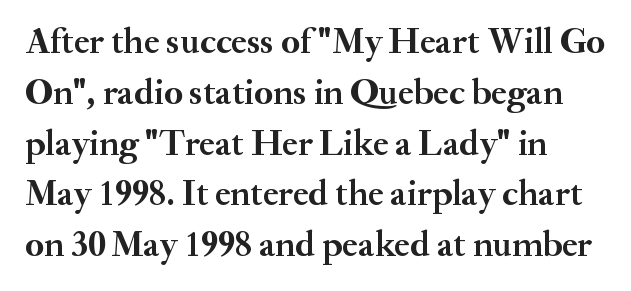
Caption: bold face, heavy strokes. Regular leading. The strip under each line holds only bare page. Characters follow at the spacing the type designer built in.
